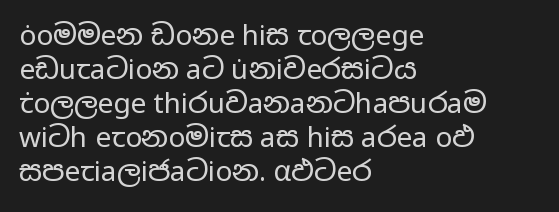
The image shows 28 px regular-weight, wide sans-serif type, upright; set left-aligned, line spacing 1.21x, normal letter spacing, not underlined; low stroke contrast and a medium x-height.
